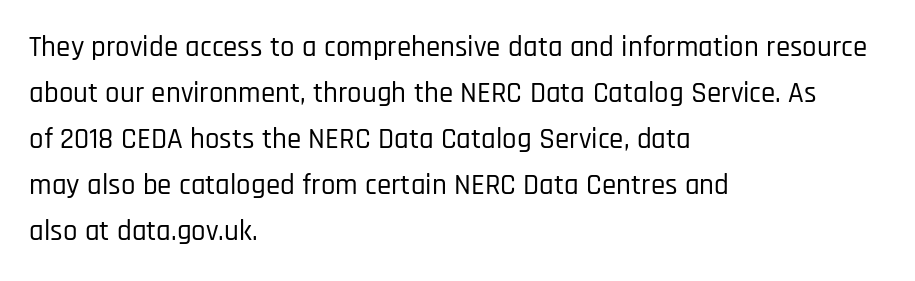
{"serif": "no", "italic": "no", "width": "condensed", "stroke_contrast": "low", "x_height": "large", "monospaced": "no", "underline": "no", "align": "left", "line_spacing": "normal", "line_spacing_ratio": 1.59, "letter_spacing": "normal", "letter_spacing_em": 0.0, "glyph_px": 29}
